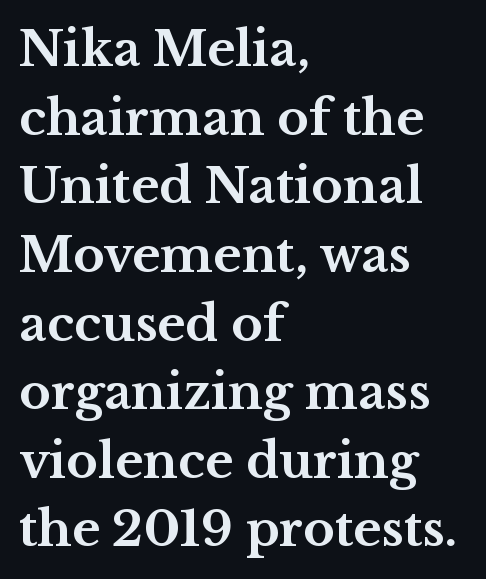
{"serif": "yes", "italic": "no", "bold": "yes", "weight": "bold", "width": "wide", "stroke_contrast": "medium", "x_height": "medium", "monospaced": "no", "underline": "no", "align": "left", "line_spacing": "normal", "line_spacing_ratio": 1.43, "letter_spacing": "normal", "letter_spacing_em": 0.0, "glyph_px": 48}
